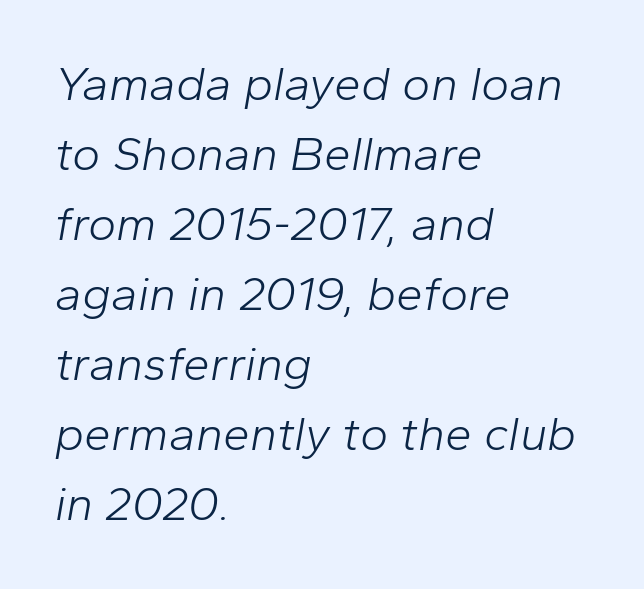
Observe the ordinary spacing: letters are neighbours, not strangers. Notice how the stems are inclined rather than vertical — that's the hallmark of italics. Evenly set lines give the paragraph a standard silhouette. Weight: not bold — regular or lighter. Has an underline been added? It has not.
